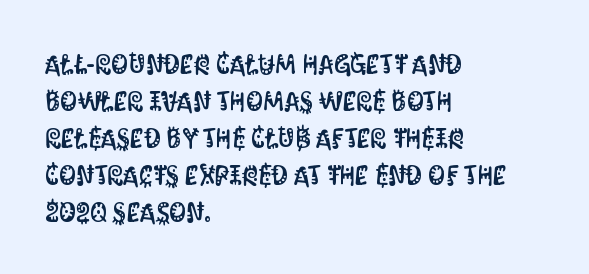
Q: Is the text italic (slanted)? A: No, it is upright.
Q: Is the text underlined? A: No.
Q: How is the paragraph aligned? A: Left-aligned.
Q: Is the spacing between letters normal or unusually wide? A: Normal.
Q: Is the spacing between lines tight, normal or loose? A: Normal.
